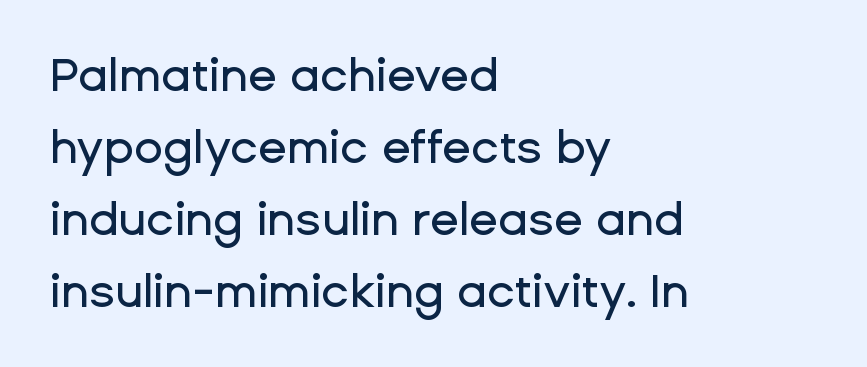
{"serif": "no", "italic": "no", "width": "normal", "stroke_contrast": "low", "x_height": "medium", "monospaced": "no", "underline": "no", "align": "left", "line_spacing": "normal", "line_spacing_ratio": 1.53, "letter_spacing": "normal", "letter_spacing_em": 0.0, "glyph_px": 47}
